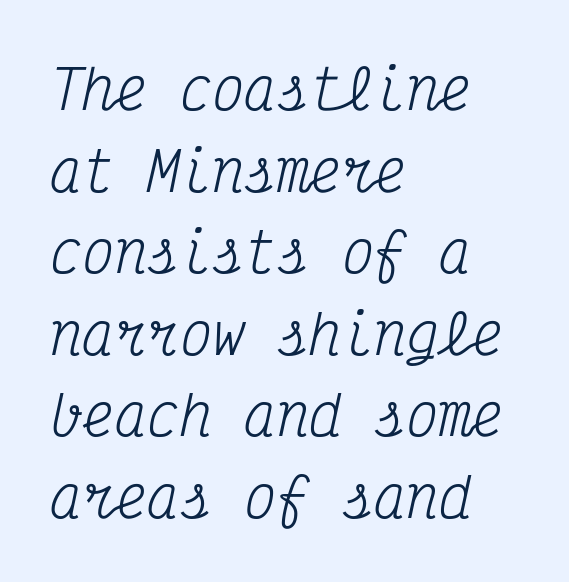
Monospaced: the letters line up in strict vertical columns. The letterforms sit at book weight or below. Nothing unusual about the tracking: characters are spaced as the font intends. You can tell from the footed stems that serif type was used. Clear beneath every line of the passage.
